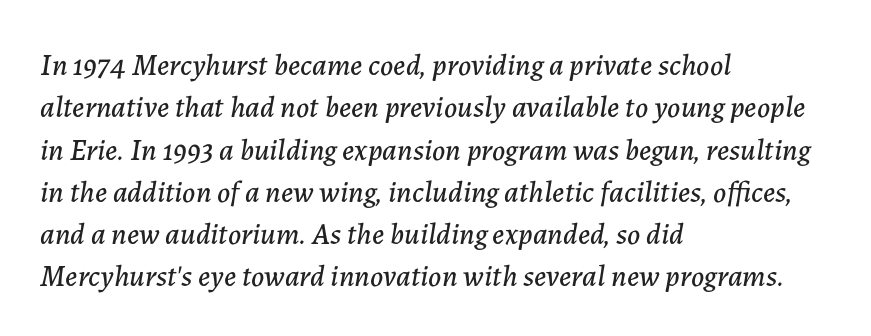
{"italic": "yes", "lean": "right", "slant_degrees": 7, "width": "normal", "stroke_contrast": "low", "x_height": "medium", "monospaced": "no", "underline": "no", "align": "left", "line_spacing": "normal", "line_spacing_ratio": 1.41, "letter_spacing": "normal", "letter_spacing_em": 0.0, "glyph_px": 30}
